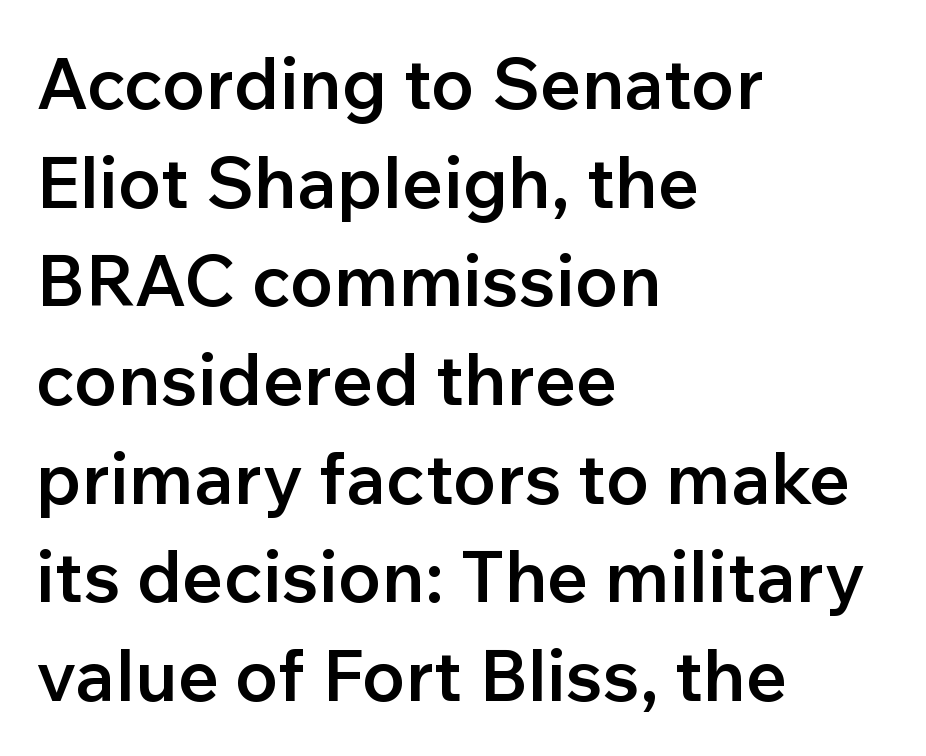
The image shows 72 px semibold sans-serif type, upright; set left-aligned, normal line spacing (1.37x), normal letter spacing, not underlined; low stroke contrast and a medium x-height.
